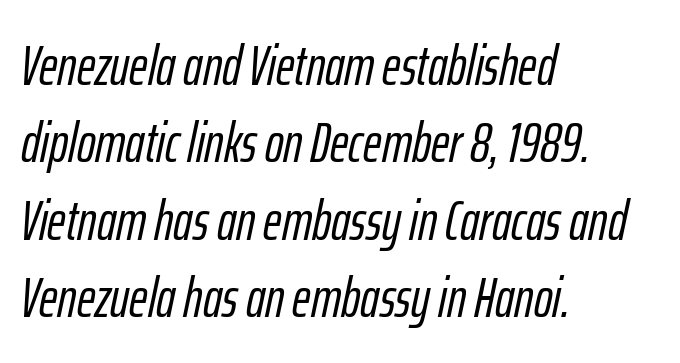
Q: Is the text italic (slanted)? A: Yes, it leans right by about 12 degrees.
Q: Is the text underlined? A: No.
Q: How is the paragraph aligned? A: Left-aligned.
Q: Is the spacing between letters normal or unusually wide? A: Normal.
Q: Is the spacing between lines tight, normal or loose? A: Normal.
Q: Width (condensed, normal, or wide)? A: Condensed.
Q: Stroke contrast? A: Low.
Q: x-height? A: Medium.
Q: Monospaced? A: No.
